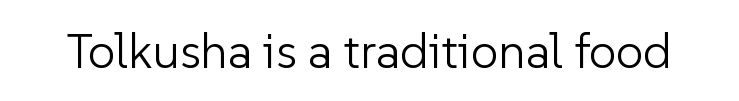
{"serif": "no", "italic": "no", "bold": "no", "weight": "light", "width": "normal", "stroke_contrast": "low", "x_height": "medium", "monospaced": "no", "underline": "no", "letter_spacing": "normal", "letter_spacing_em": 0.0, "glyph_px": 49}
